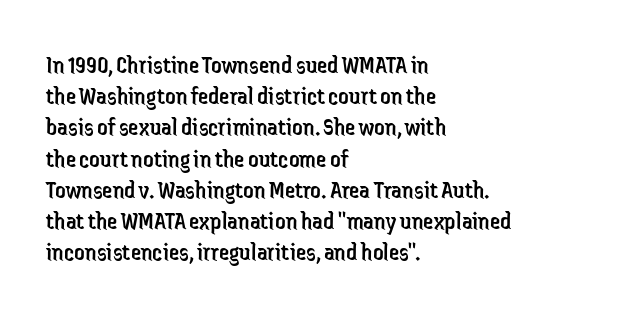
The image shows 26 px text type, upright; set left-aligned, line spacing 1.2x, normal letter spacing, not underlined.
